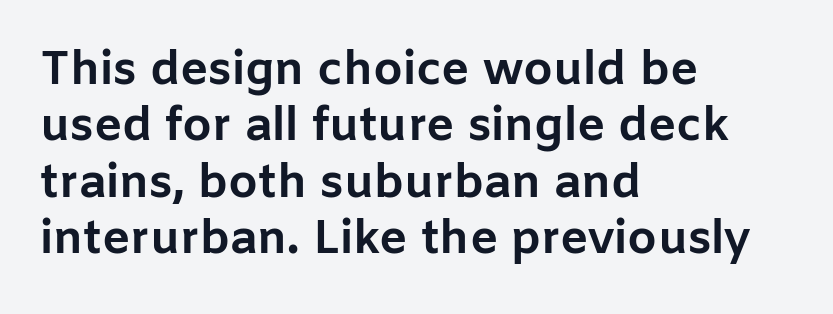
{"serif": "no", "italic": "no", "bold": "yes", "weight": "bold", "width": "normal", "stroke_contrast": "low", "x_height": "medium", "monospaced": "no", "underline": "no", "align": "left", "line_spacing_ratio": 1.2, "letter_spacing": "normal", "letter_spacing_em": 0.0, "glyph_px": 47}
